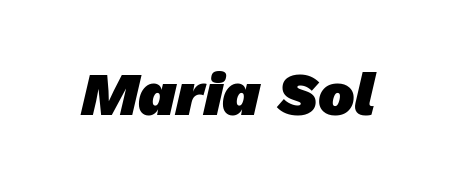
{"serif": "no", "bold": "yes", "weight": "heavy", "width": "normal", "stroke_contrast": "low", "x_height": "medium", "monospaced": "no", "underline": "no", "letter_spacing": "normal", "letter_spacing_em": 0.0, "glyph_px": 61}
